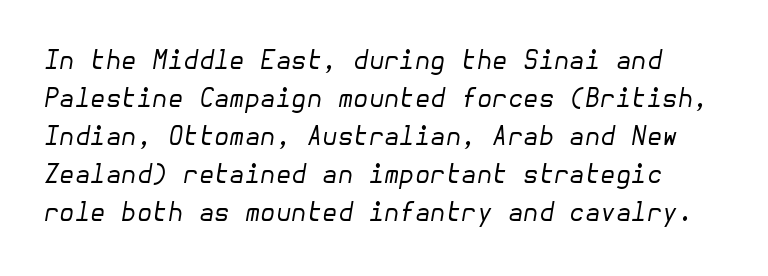
Q: Is the text bold? A: No.
Q: Is the text italic (slanted)? A: Yes, it leans right by about 10 degrees.
Q: Is the text underlined? A: No.
Q: Is the spacing between letters normal or unusually wide? A: Normal.
Q: Is the spacing between lines tight, normal or loose? A: Normal.
